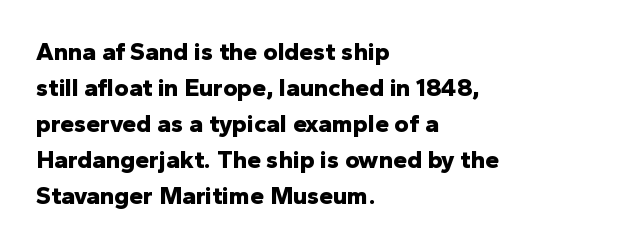
Q: Is the text bold? A: Yes.
Q: Is the text italic (slanted)? A: No, it is upright.
Q: Is the text underlined? A: No.
Q: How is the paragraph aligned? A: Left-aligned.
Q: Is the spacing between letters normal or unusually wide? A: Normal.
Q: Is the spacing between lines tight, normal or loose? A: Normal.
